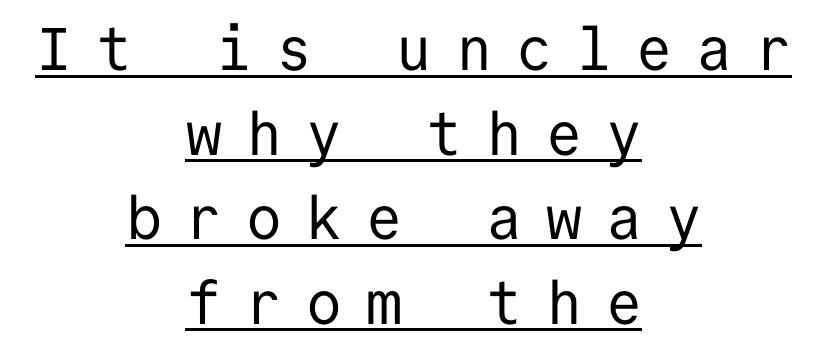
The image shows 60 px regular-weight sans-serif type, upright, monospaced; set centered, normal line spacing (1.41x), unusually wide letter spacing (+0.4 em), underlined; low stroke contrast and a medium x-height.
